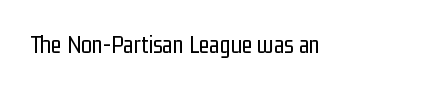
Q: Is the text bold? A: No.
Q: Is the text italic (slanted)? A: No, it is upright.
Q: Is the text underlined? A: No.
Q: Is the spacing between letters normal or unusually wide? A: Normal.
